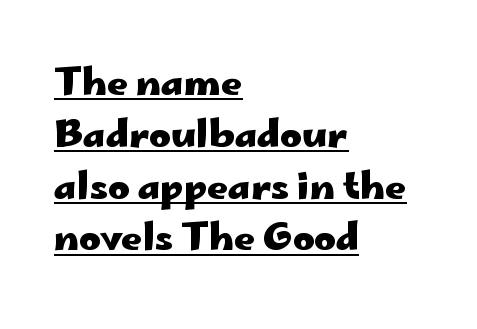
Heavy-handed strokes throughout: this text is bold. Vertically, the passage feels balanced, rows spaced as you'd expect. Notice how a bar underscores the lettering throughout. Observe the ordinary spacing: letters are neighbours, not strangers.
